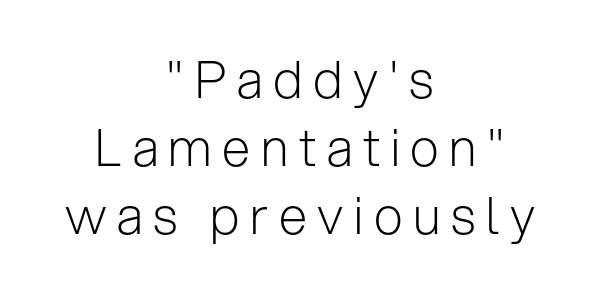
Q: Is the text bold? A: No.
Q: Is the text italic (slanted)? A: No, it is upright.
Q: Is the typeface a serif or a sans-serif typeface? A: Sans-serif.
Q: Is the text underlined? A: No.
Q: How is the paragraph aligned? A: Centered.
Q: Is the spacing between letters normal or unusually wide? A: Unusually wide.
Q: Is the spacing between lines tight, normal or loose? A: Normal.
Q: Width (condensed, normal, or wide)? A: Normal.
Q: Stroke contrast? A: Low.
Q: x-height? A: Medium.
Q: Monospaced? A: No.
